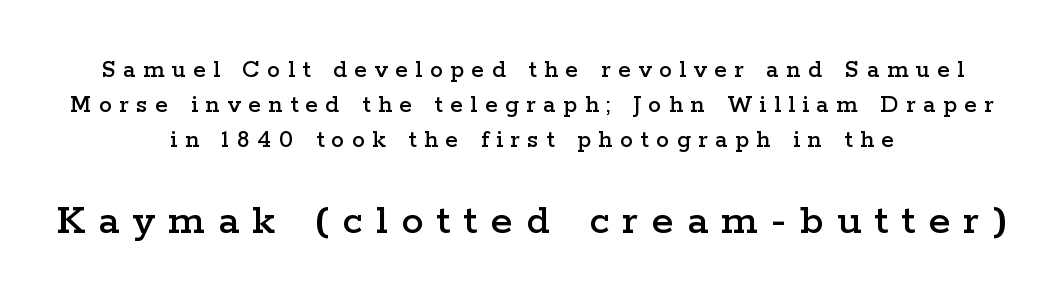
Of the two passages, the one underneath uses the larger point size. Summary of vertical rhythm: regular, with standard interline spacing. Caption: multi-line text, centered on the measure. The letters stand upright; this is a roman face. A typesetter would call this heavily tracked-out type.
